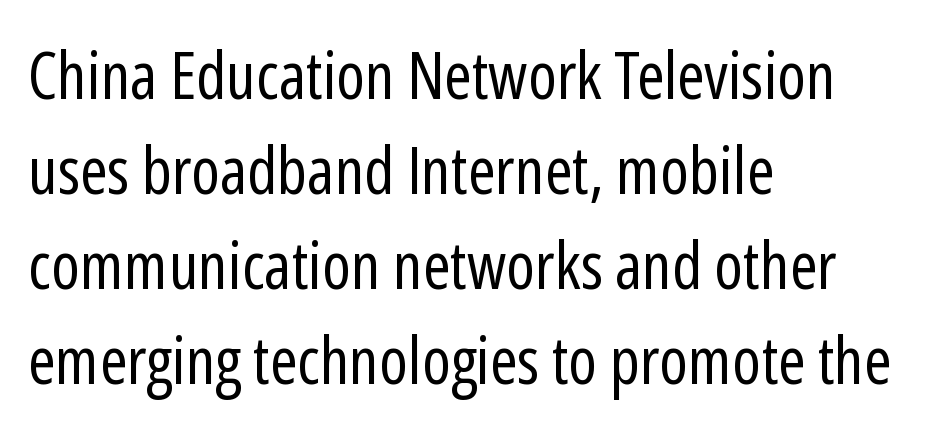
{"serif": "no", "italic": "no", "bold": "no", "weight": "regular", "width": "condensed", "stroke_contrast": "low", "x_height": "medium", "monospaced": "no", "underline": "no", "align": "left", "line_spacing": "normal", "line_spacing_ratio": 1.44, "letter_spacing": "normal", "letter_spacing_em": 0.0, "glyph_px": 66}
